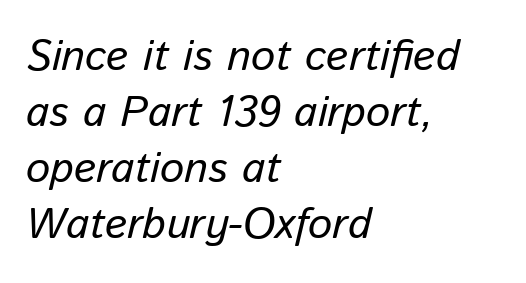
The image shows 43 px regular-weight type, italic (leaning right); set left-aligned, normal line spacing (1.3x), normal letter spacing, not underlined; low stroke contrast and a medium x-height.
